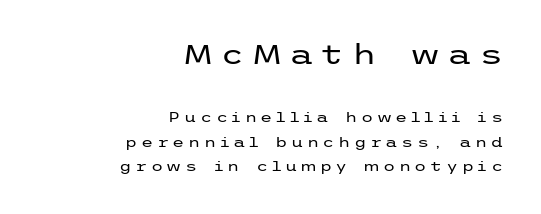
Q: Is the text bold? A: No.
Q: Is the text italic (slanted)? A: No, it is upright.
Q: Is the typeface a serif or a sans-serif typeface? A: Sans-serif.
Q: Is the text underlined? A: No.
Q: How is the paragraph aligned? A: Right-aligned.
Q: Is the spacing between letters normal or unusually wide? A: Unusually wide.
Q: Which block of text is set in a larger size, the first (top) or the second (bottom)? A: The first (top) one.
Q: Width (condensed, normal, or wide)? A: Wide.
Q: Stroke contrast? A: Low.
Q: x-height? A: Medium.
